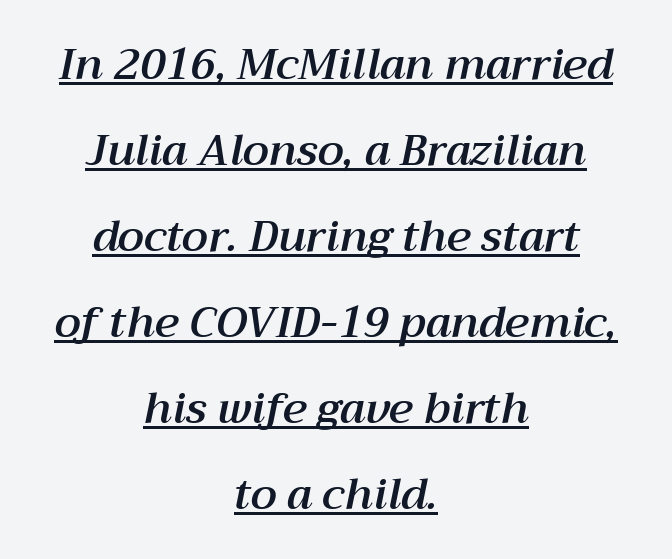
Reading down the column, the eye jumps a long way to each next line. The lettering tilts uniformly, giving the passage an italic look. The rendering uses natural spacing where letterforms have individual widths. Reading down the block, each line starts at a different indent, mirrored at its end.
